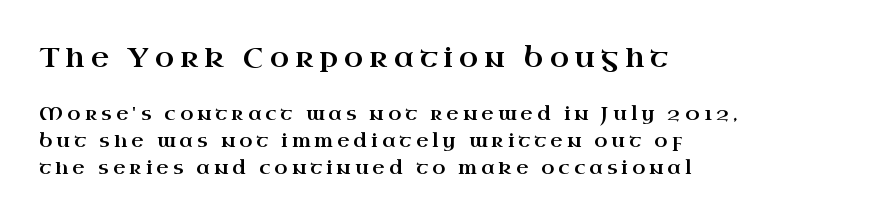
The image shows 28 px wide serif type, upright; set left-aligned, normal line spacing (1.42x), unusually wide letter spacing (+0.22 em), not underlined; the first (top) block is 1.47x larger; high stroke contrast and a small x-height.
